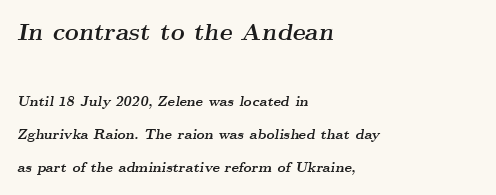
Slanted lettering throughout. A classic flush-left, rag-right setting is used for this passage. This sample trades compactness for vertical openness between lines. The composition opens big and finishes small. This is heavy type, rendered in bold.
